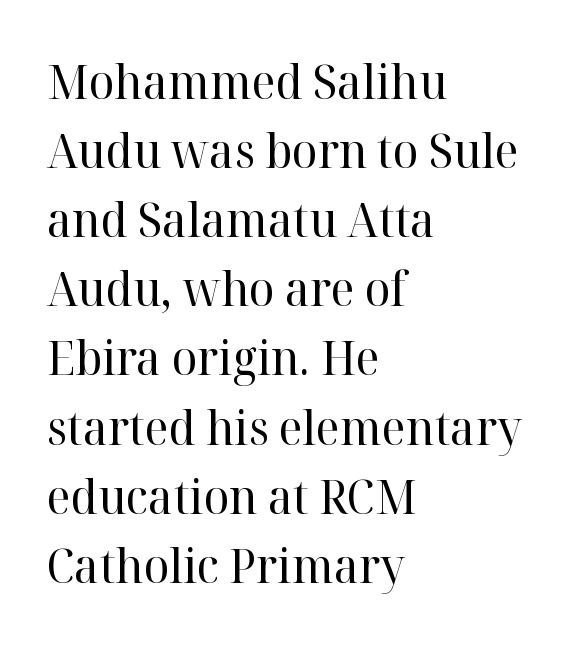
The image shows 48 px regular-weight serif type, upright; set left-aligned, normal line spacing (1.44x), normal letter spacing, not underlined; high stroke contrast and a medium x-height.
